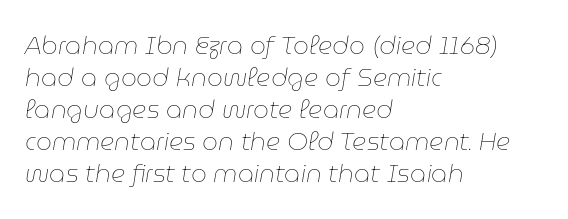
Q: Is the text bold? A: No.
Q: Is the text italic (slanted)? A: Yes, it leans right by about 9 degrees.
Q: Is the text underlined? A: No.
Q: How is the paragraph aligned? A: Left-aligned.
Q: Is the spacing between letters normal or unusually wide? A: Normal.
Q: Is the spacing between lines tight, normal or loose? A: Normal.
